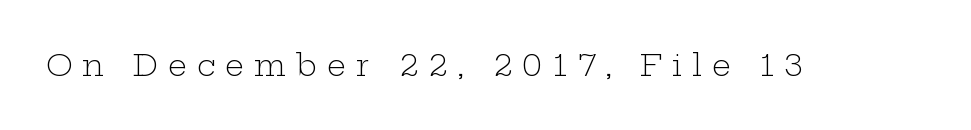
The image shows 30 px light, wide serif type, upright; set unusually wide letter spacing (+0.33 em), not underlined; low stroke contrast and a medium x-height.
